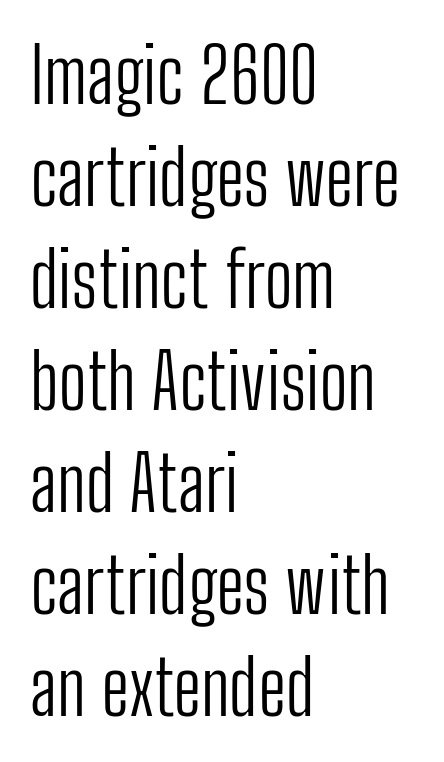
Q: Is the text bold? A: No.
Q: Is the text italic (slanted)? A: No, it is upright.
Q: Is the typeface a serif or a sans-serif typeface? A: Sans-serif.
Q: Is the text underlined? A: No.
Q: How is the paragraph aligned? A: Left-aligned.
Q: Is the spacing between letters normal or unusually wide? A: Normal.
Q: Is the spacing between lines tight, normal or loose? A: Normal.
Q: Width (condensed, normal, or wide)? A: Condensed.
Q: Stroke contrast? A: Low.
Q: x-height? A: Medium.
Q: Monospaced? A: No.
